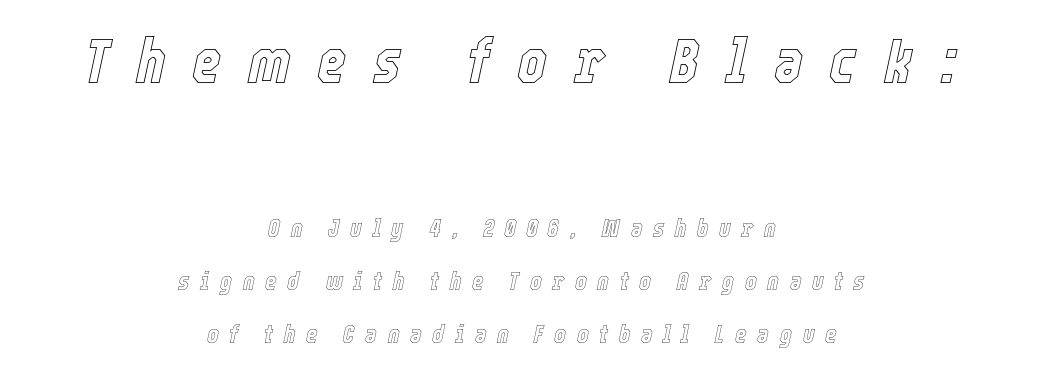
The image shows 63 px condensed type, italic (leaning right); set centered, loose line spacing (2.11x), unusually wide letter spacing (+0.42 em), not underlined; the first (top) block is 2.52x larger; a medium x-height.
